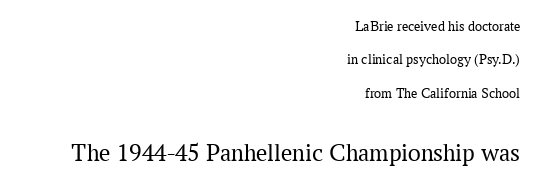
Q: Is the text bold? A: No.
Q: Is the text italic (slanted)? A: No, it is upright.
Q: Is the text underlined? A: No.
Q: How is the paragraph aligned? A: Right-aligned.
Q: Is the spacing between letters normal or unusually wide? A: Normal.
Q: Is the spacing between lines tight, normal or loose? A: Loose.
Q: Which block of text is set in a larger size, the first (top) or the second (bottom)? A: The second (bottom) one.
